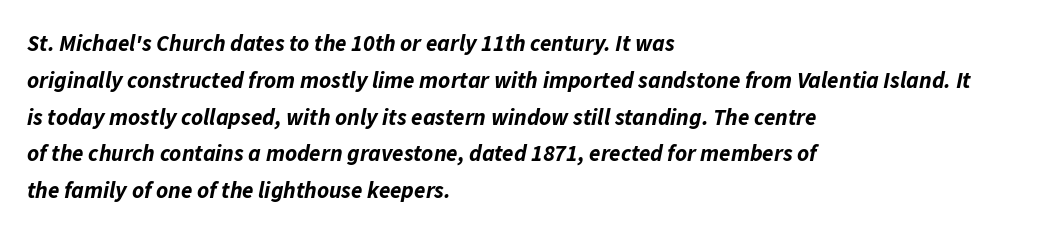
{"italic": "yes", "lean": "right", "slant_degrees": 11, "bold": "yes", "underline": "no", "align": "left", "line_spacing": "normal", "line_spacing_ratio": 1.6, "letter_spacing": "normal", "letter_spacing_em": 0.0, "glyph_px": 23}
